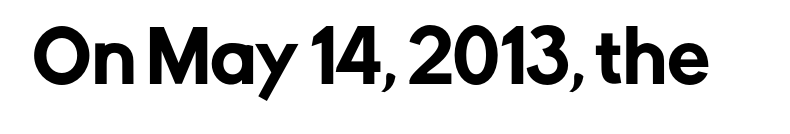
The image shows 69 px sans-serif type, upright; set normal letter spacing, not underlined; low stroke contrast and a medium x-height.
